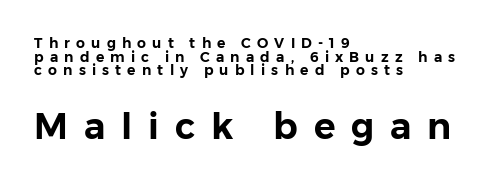
No feet cap the strokes, marking this as sans-serif type. Bare-footed words on every line. These lines are rendered in a variable-pitch font. The type is letterspaced generously, with wide tracking. Size contrast runs from small at the top to large at the bottom.
